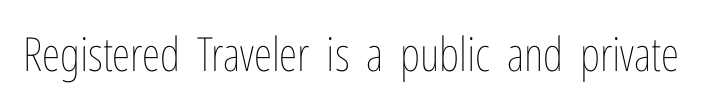
The image shows 47 px thin, condensed type, upright; set normal letter spacing, not underlined; low stroke contrast and a medium x-height.
